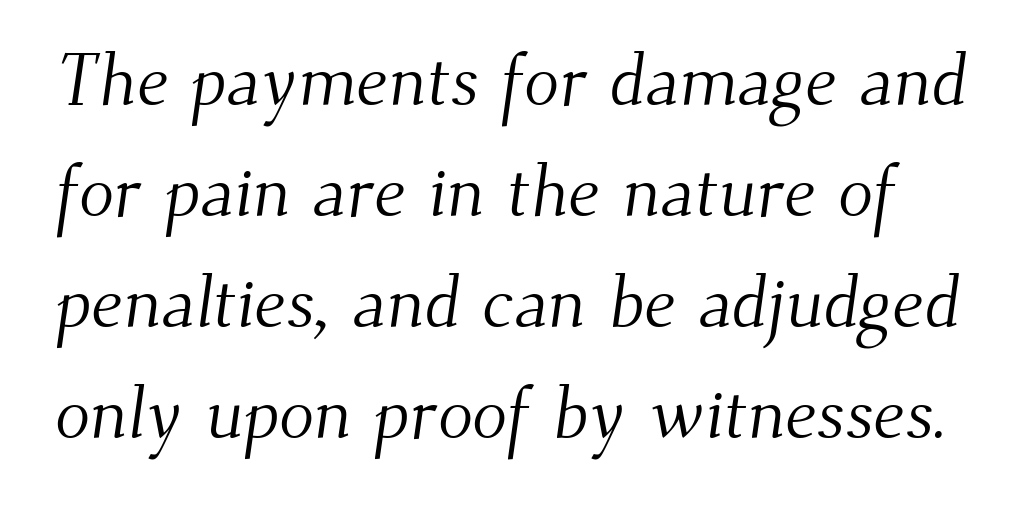
Q: Is the text bold? A: No.
Q: Is the typeface a serif or a sans-serif typeface? A: Serif.
Q: Is the text underlined? A: No.
Q: Is the spacing between letters normal or unusually wide? A: Normal.
Q: Is the spacing between lines tight, normal or loose? A: Normal.
Q: Width (condensed, normal, or wide)? A: Normal.
Q: Stroke contrast? A: Medium.
Q: x-height? A: Small.
Q: Monospaced? A: No.
